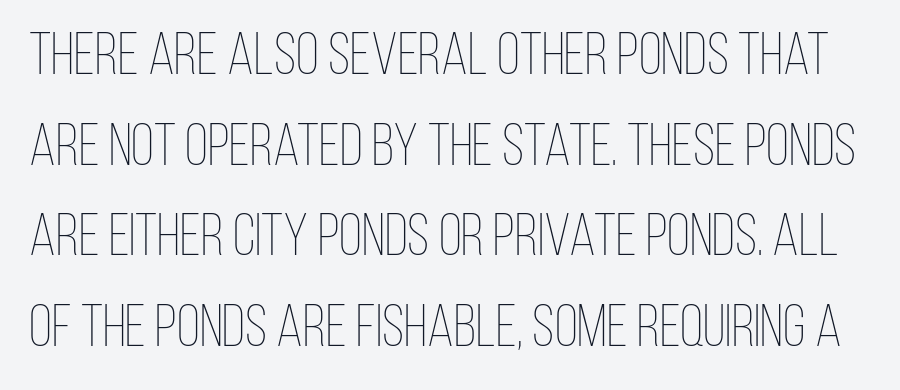
{"italic": "no", "bold": "no", "weight": "thin", "width": "condensed", "stroke_contrast": "low", "x_height": "large", "monospaced": "no", "underline": "no", "line_spacing": "normal", "line_spacing_ratio": 1.51, "letter_spacing": "normal", "letter_spacing_em": 0.0, "glyph_px": 60}
